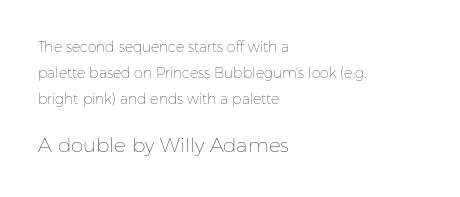
{"italic": "no", "bold": "no", "underline": "no", "align": "left", "line_spacing_ratio": 1.86, "letter_spacing": "normal", "letter_spacing_em": 0.0, "larger_block": "second", "size_ratio": 1.43, "glyph_px": 20}
